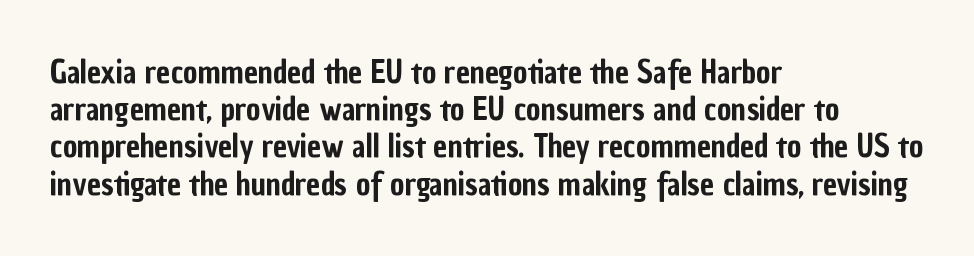
Q: Is the text italic (slanted)? A: No, it is upright.
Q: Is the typeface a serif or a sans-serif typeface? A: Sans-serif.
Q: Is the text underlined? A: No.
Q: How is the paragraph aligned? A: Left-aligned.
Q: Is the spacing between letters normal or unusually wide? A: Normal.
Q: Width (condensed, normal, or wide)? A: Condensed.
Q: Stroke contrast? A: Low.
Q: x-height? A: Medium.
Q: Monospaced? A: No.
